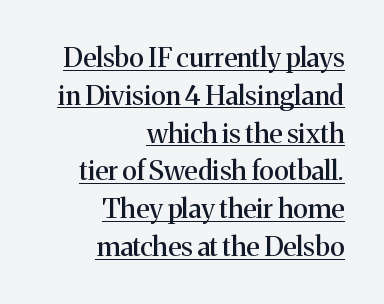
Q: Is the text italic (slanted)? A: No, it is upright.
Q: Is the text underlined? A: Yes.
Q: How is the paragraph aligned? A: Right-aligned.
Q: Is the spacing between letters normal or unusually wide? A: Normal.
Q: Is the spacing between lines tight, normal or loose? A: Normal.
